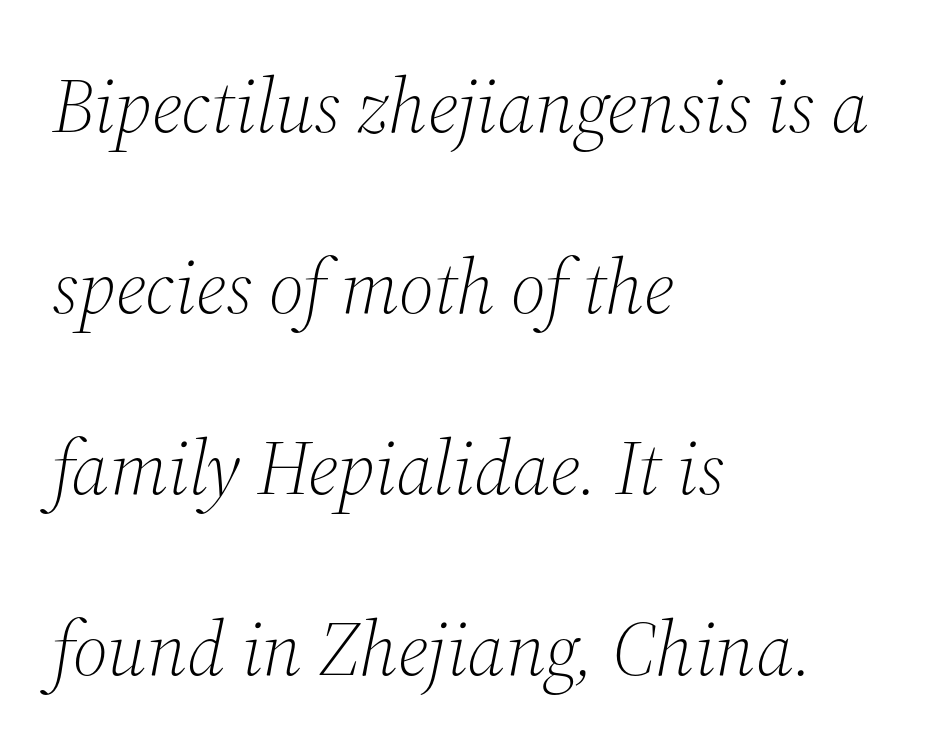
Character widths vary here, with narrow letters taking less room than wide ones. Weight: in the light-to-regular range. Tracking value appears to be zero — textbook default spacing. Baseline-to-baseline distance is far greater than the letter height. Which margin do the lines hug? The left one — the right edge is uneven.
